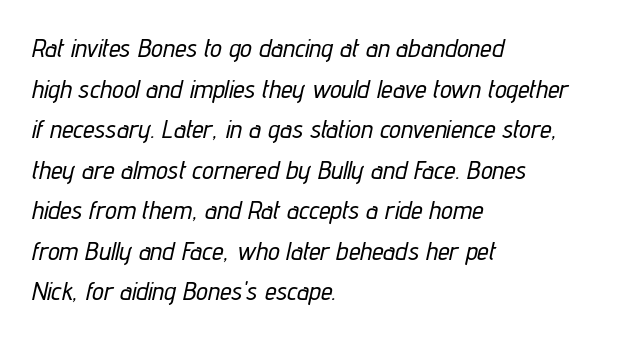
Rendered with sloped, italic letterforms. The setting favours the left margin, as ordinary paragraphs usually do. Letters rest on an invisible, unmarked baseline. Reading down the column, the eye jumps a familiar distance to each next line.
